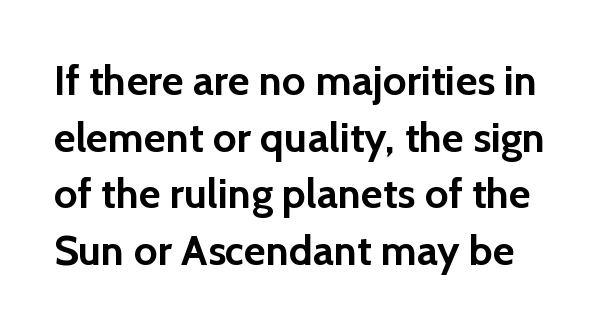
The image shows 42 px semibold sans-serif type, upright; set normal line spacing (1.35x), normal letter spacing, not underlined; a medium x-height.
